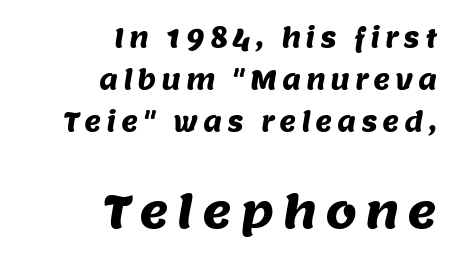
A typesetter would call this leading conventional body-copy spacing. Lines of text with bare space underneath. Scale increases going downward across the two blocks. Varying glyph widths throughout — classic text-font behaviour.
